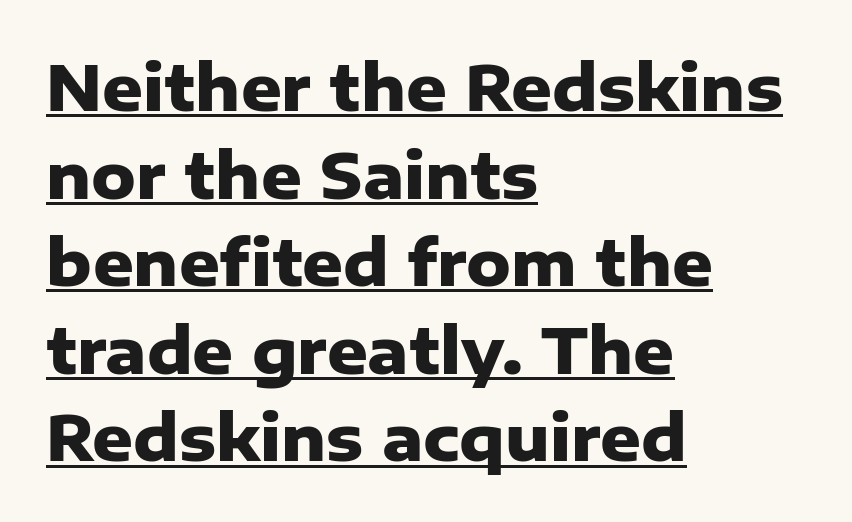
The image shows 63 px heavy sans-serif type, upright; set left-aligned, normal line spacing (1.39x), normal letter spacing, underlined; low stroke contrast and a medium x-height.
